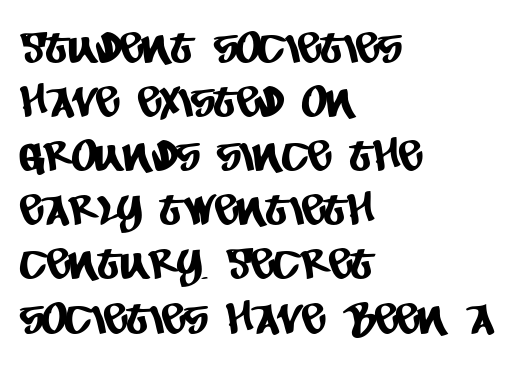
Q: Is the typeface a serif or a sans-serif typeface? A: Sans-serif.
Q: Is the text underlined? A: No.
Q: How is the paragraph aligned? A: Left-aligned.
Q: Is the spacing between letters normal or unusually wide? A: Normal.
Q: Width (condensed, normal, or wide)? A: Condensed.
Q: Stroke contrast? A: Low.
Q: x-height? A: Large.
Q: Monospaced? A: No.
